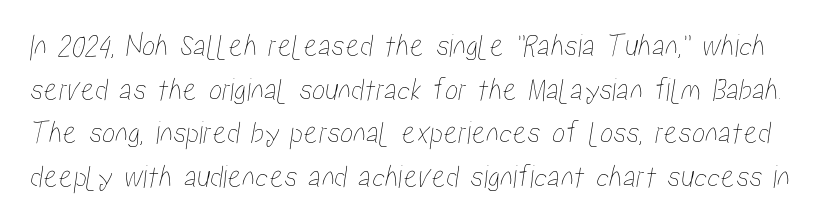
The face used here is proportionally spaced, like ordinary book or web type. These lines sit exactly where default settings would place them. Characters follow at the spacing the type designer built in. Honestly, there is no underline to notice here at all.
